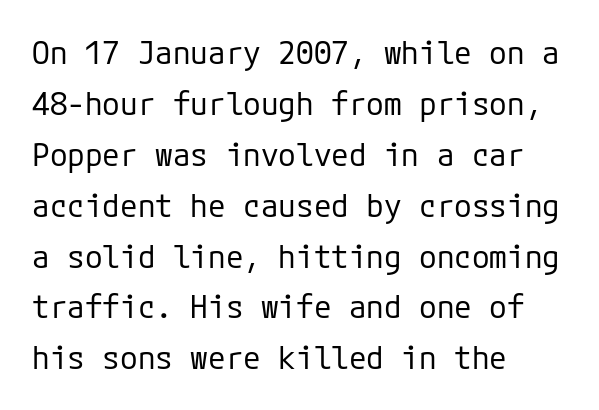
Q: Is the text bold? A: No.
Q: Is the text italic (slanted)? A: No, it is upright.
Q: Is the typeface a serif or a sans-serif typeface? A: Sans-serif.
Q: Is the text underlined? A: No.
Q: How is the paragraph aligned? A: Left-aligned.
Q: Is the spacing between letters normal or unusually wide? A: Normal.
Q: Is the spacing between lines tight, normal or loose? A: Normal.
Q: Width (condensed, normal, or wide)? A: Normal.
Q: Stroke contrast? A: Low.
Q: x-height? A: Medium.
